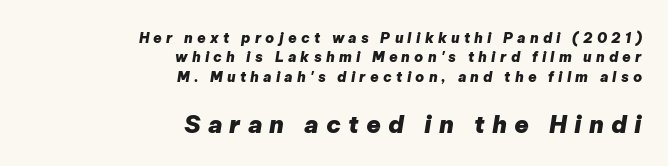
The image shows 24 px bold type, italic (leaning right); set right-aligned, normal line spacing (1.39x), unusually wide letter spacing (+0.3 em), not underlined; the second (bottom) block is 1.71x larger.
